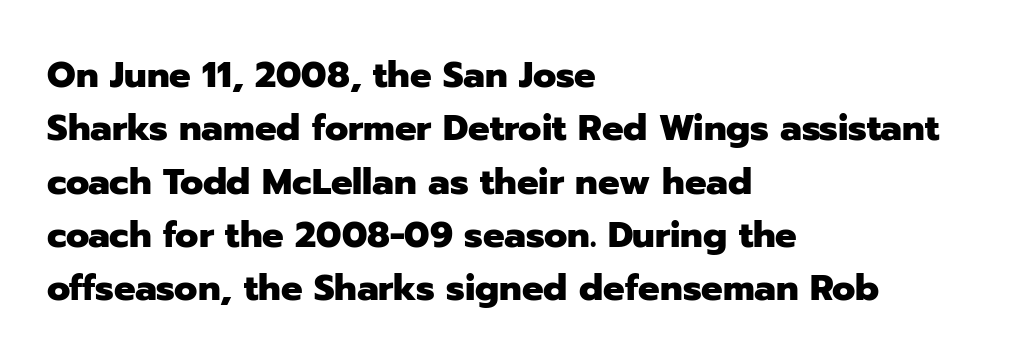
Q: Is the text bold? A: Yes.
Q: Is the text italic (slanted)? A: No, it is upright.
Q: Is the typeface a serif or a sans-serif typeface? A: Sans-serif.
Q: Is the text underlined? A: No.
Q: How is the paragraph aligned? A: Left-aligned.
Q: Is the spacing between letters normal or unusually wide? A: Normal.
Q: Is the spacing between lines tight, normal or loose? A: Normal.
Q: Width (condensed, normal, or wide)? A: Normal.
Q: Stroke contrast? A: Low.
Q: x-height? A: Medium.
Q: Monospaced? A: No.
